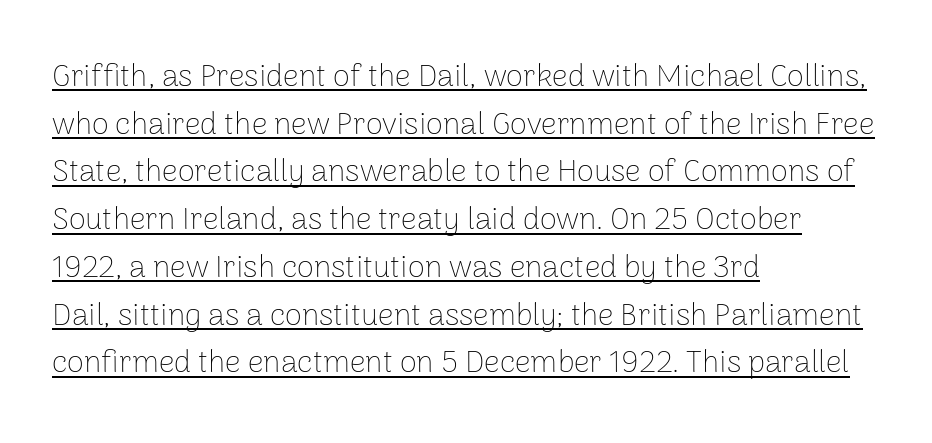
The image shows 31 px thin sans-serif type, upright; set left-aligned, normal line spacing (1.54x), normal letter spacing, underlined; low stroke contrast and a medium x-height.
